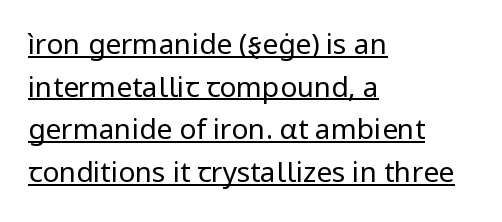
These lines are rendered in a variable-pitch font. Underlining? Definitely there. Leading: standard. On a weight scale, this lands at 450 or below. Line beginnings align vertically; line endings do not.
